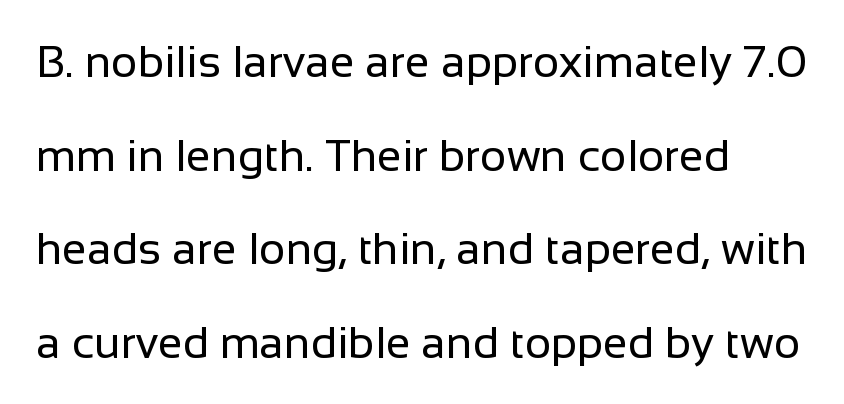
Q: Is the text bold? A: No.
Q: Is the text italic (slanted)? A: No, it is upright.
Q: Is the typeface a serif or a sans-serif typeface? A: Sans-serif.
Q: Is the text underlined? A: No.
Q: How is the paragraph aligned? A: Left-aligned.
Q: Is the spacing between letters normal or unusually wide? A: Normal.
Q: Is the spacing between lines tight, normal or loose? A: Loose.
Q: Width (condensed, normal, or wide)? A: Normal.
Q: Stroke contrast? A: Low.
Q: x-height? A: Medium.
Q: Monospaced? A: No.
